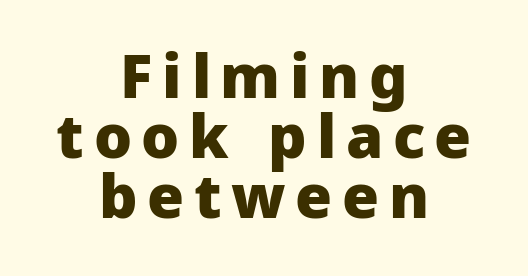
Typeset on center — no edge is straight. This sample has the flowing, uneven cadence of proportional lettering. A typesetter would label this face a sans. These lines huddle together more closely than default settings would place them.
